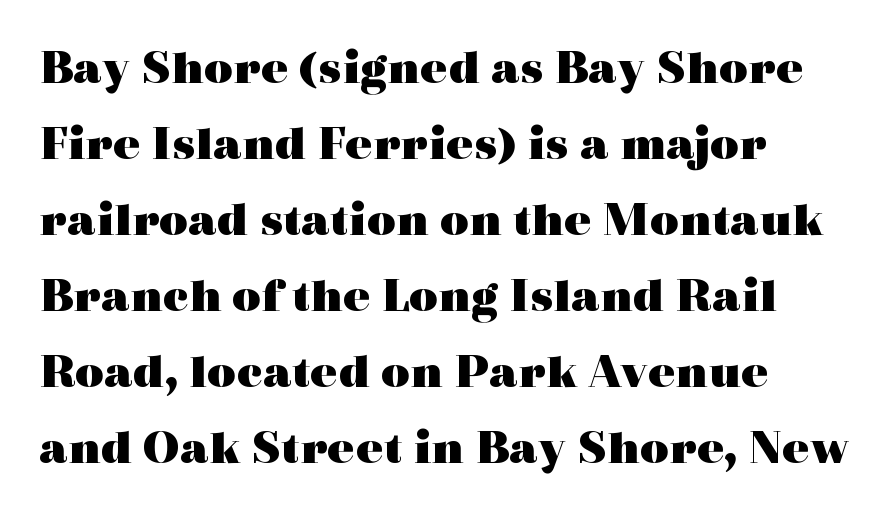
{"serif": "yes", "italic": "no", "bold": "yes", "weight": "heavy", "width": "wide", "x_height": "medium", "monospaced": "no", "underline": "no", "align": "left", "line_spacing": "normal", "line_spacing_ratio": 1.52, "letter_spacing": "normal", "letter_spacing_em": 0.0, "glyph_px": 50}
